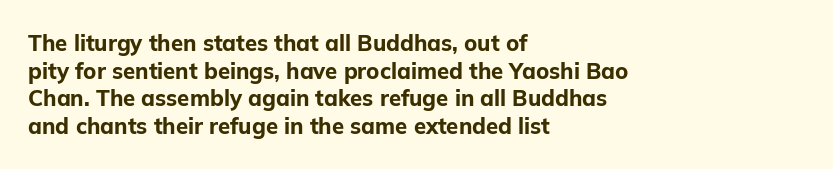
Q: Is the text bold? A: Yes.
Q: Is the text italic (slanted)? A: No, it is upright.
Q: Is the text underlined? A: No.
Q: How is the paragraph aligned? A: Left-aligned.
Q: Is the spacing between letters normal or unusually wide? A: Normal.
Q: Is the spacing between lines tight, normal or loose? A: Normal.
